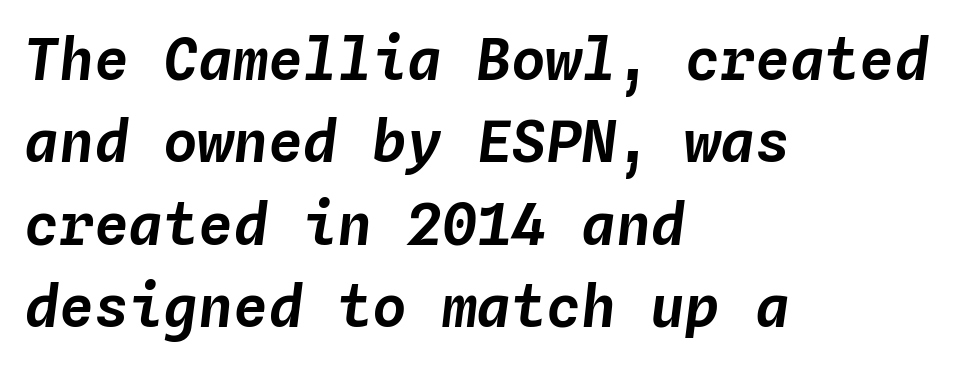
Q: Is the text italic (slanted)? A: Yes, it leans right by about 4 degrees.
Q: Is the text underlined? A: No.
Q: How is the paragraph aligned? A: Left-aligned.
Q: Is the spacing between letters normal or unusually wide? A: Normal.
Q: Is the spacing between lines tight, normal or loose? A: Normal.
Q: Width (condensed, normal, or wide)? A: Normal.
Q: Stroke contrast? A: Low.
Q: x-height? A: Medium.
Q: Monospaced? A: Yes.
